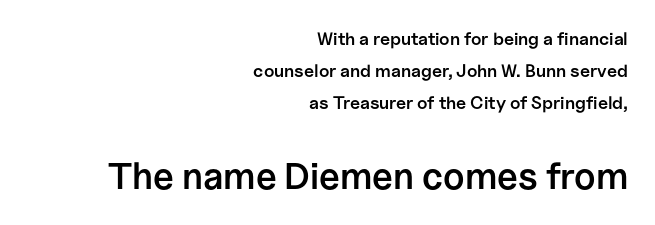
Q: Is the text bold? A: Semi-bold.
Q: Is the text italic (slanted)? A: No, it is upright.
Q: Is the typeface a serif or a sans-serif typeface? A: Sans-serif.
Q: Is the text underlined? A: No.
Q: How is the paragraph aligned? A: Right-aligned.
Q: Is the spacing between letters normal or unusually wide? A: Normal.
Q: Which block of text is set in a larger size, the first (top) or the second (bottom)? A: The second (bottom) one.
Q: Width (condensed, normal, or wide)? A: Normal.
Q: Stroke contrast? A: Low.
Q: x-height? A: Medium.
Q: Monospaced? A: No.
